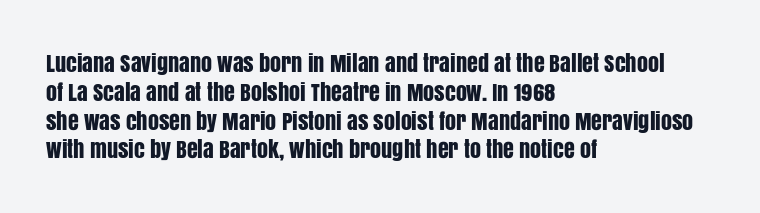
Descender tails drop into unmarked territory. Horizontal alignment here is leftward, the default for most running prose. Does extra space separate the letters? No, they use regular spacing. Upright lettering throughout. Evenly set lines give the paragraph a standard silhouette.
